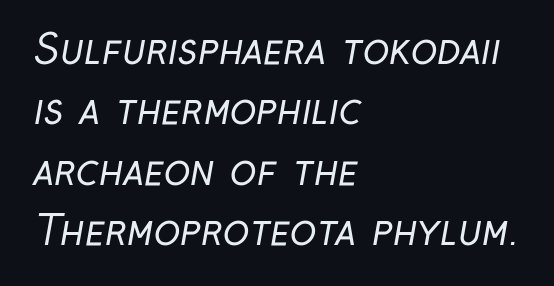
The letters look calm and open, with moderate or lighter stems. Letters rest on an invisible, unmarked baseline. Looks like regular typesetting: each glyph gets only the width it needs. The lines sit at an ordinary, default distance from one another. Font category for this specimen: sans-serif.
